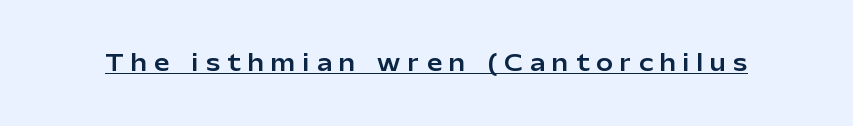
The image shows 22 px text type, upright; set unusually wide letter spacing (+0.34 em), underlined.
